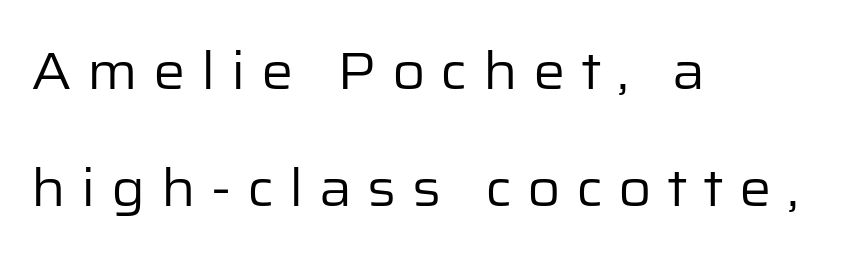
The image shows 51 px regular-weight sans-serif type, upright; set left-aligned, loose line spacing (2.29x), unusually wide letter spacing (+0.3 em), not underlined; low stroke contrast and a medium x-height.
